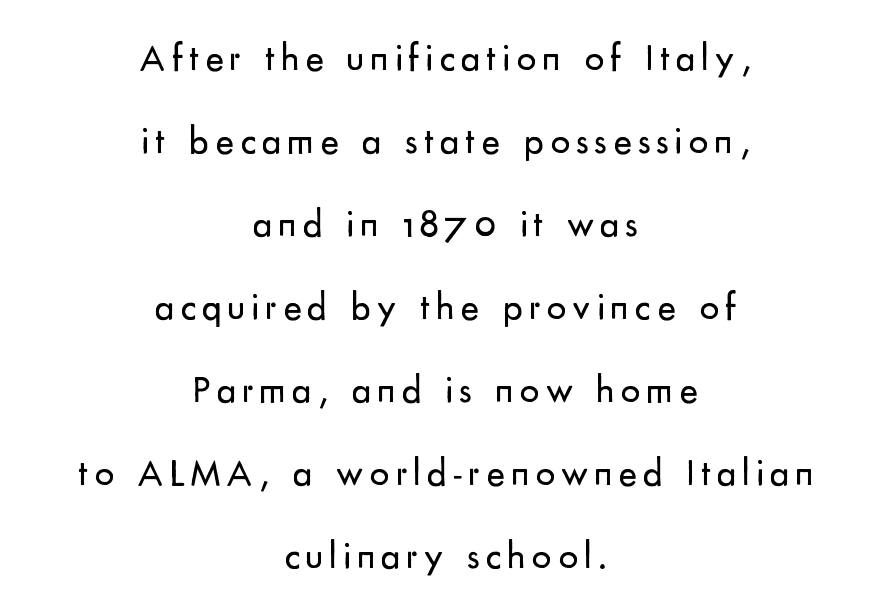
Q: Is the text bold? A: No.
Q: Is the text italic (slanted)? A: No, it is upright.
Q: Is the typeface a serif or a sans-serif typeface? A: Sans-serif.
Q: Is the text underlined? A: No.
Q: How is the paragraph aligned? A: Centered.
Q: Is the spacing between lines tight, normal or loose? A: Loose.
Q: Width (condensed, normal, or wide)? A: Normal.
Q: Stroke contrast? A: Low.
Q: x-height? A: Small.
Q: Monospaced? A: No.
